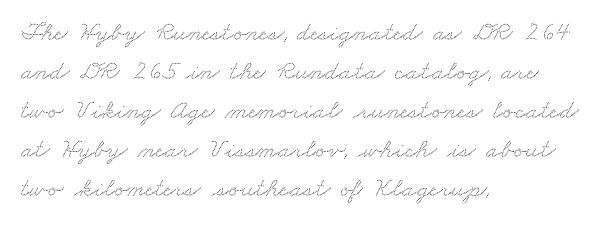
Short note: letters normally spaced. Baseline-to-baseline distance is the conventional proportion of letter height. Short and long lines alike share a common starting point at left. A clean baseline with only descenders dipping below it.
